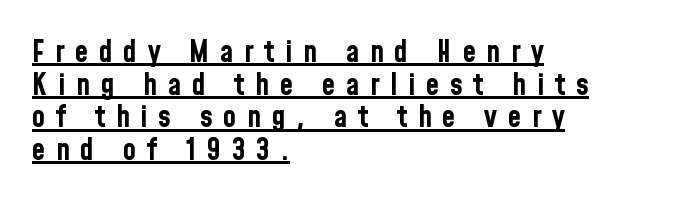
The image shows 30 px bold, condensed sans-serif type, upright; set left-aligned, tight line spacing (1.09x), unusually wide letter spacing (+0.36 em), underlined; low stroke contrast and a medium x-height.
